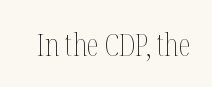
Q: Is the text bold? A: No.
Q: Is the text italic (slanted)? A: No, it is upright.
Q: Is the text underlined? A: No.
Q: Is the spacing between letters normal or unusually wide? A: Normal.
Q: Width (condensed, normal, or wide)? A: Condensed.
Q: Stroke contrast? A: Medium.
Q: x-height? A: Medium.
Q: Monospaced? A: No.
